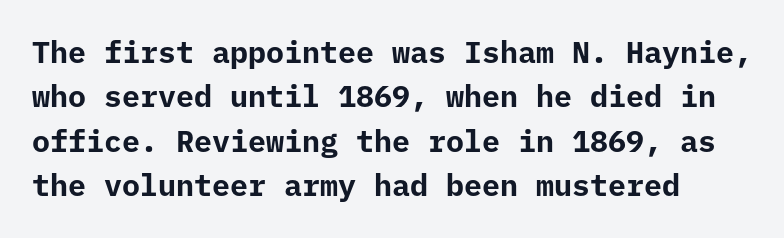
The image shows 30 px bold sans-serif type, upright, monospaced; set normal line spacing (1.48x), normal letter spacing, not underlined; low stroke contrast and a medium x-height.
